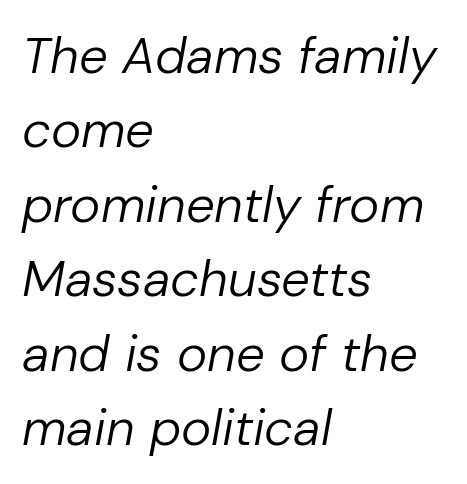
{"italic": "yes", "lean": "right", "slant_degrees": 10, "bold": "no", "weight": "regular", "width": "normal", "stroke_contrast": "low", "x_height": "medium", "monospaced": "no", "underline": "no", "align": "left", "line_spacing": "normal", "line_spacing_ratio": 1.46, "letter_spacing": "normal", "letter_spacing_em": 0.0, "glyph_px": 51}
